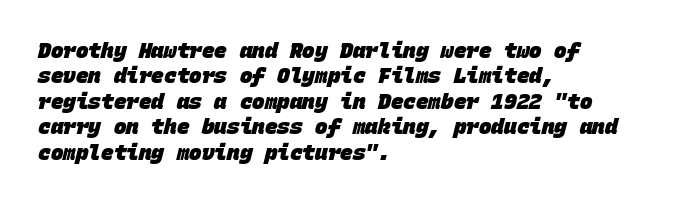
The image shows 21 px bold type; set left-aligned, line spacing 1.21x, normal letter spacing, not underlined.
